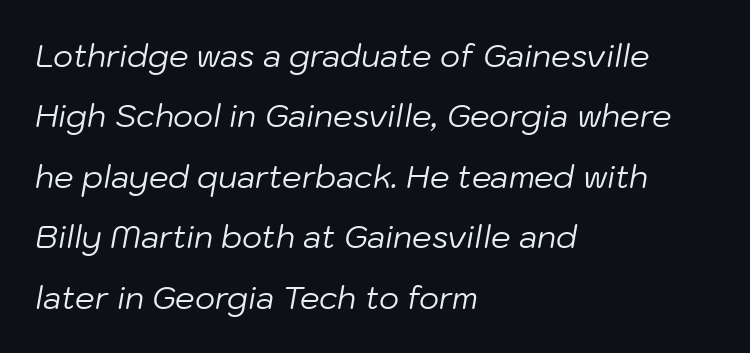
Spacing verdict: proportional, widths tailored to each character. Does the lettering tilt? It does — this is italic. The space between consecutive lines is lavish. Check under the words: just untouched page. The face used here is rendered with its standard letterfit. Each stroke keeps to a modest, everyday thickness or less.
